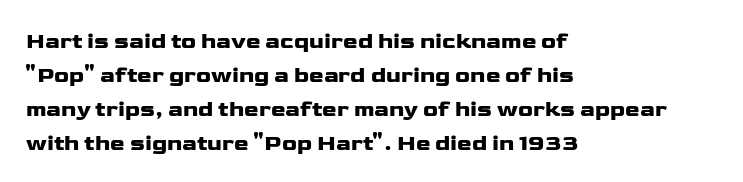
The image shows 22 px text type, upright; set left-aligned, normal line spacing (1.54x), normal letter spacing, not underlined.
